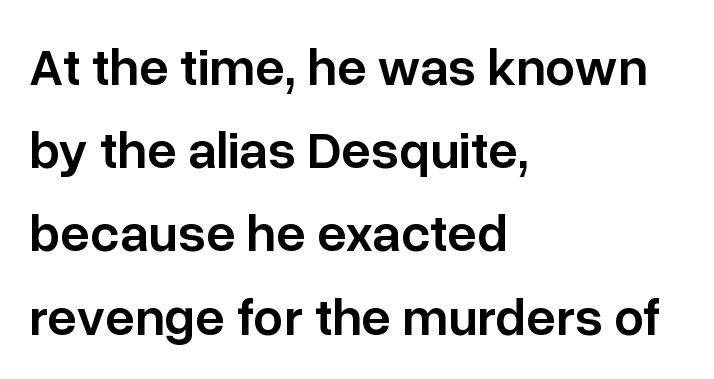
Are there feet on the stems? There aren't — it's a sans. A typesetter would call this proportional, since set widths differ per character. Each new line begins a customary step beneath the previous one. The gap between lines stays unmarked. Every row of glyphs begins at an identical x-position on the left. How are the letters spaced? Ordinarily, with no added tracking.
